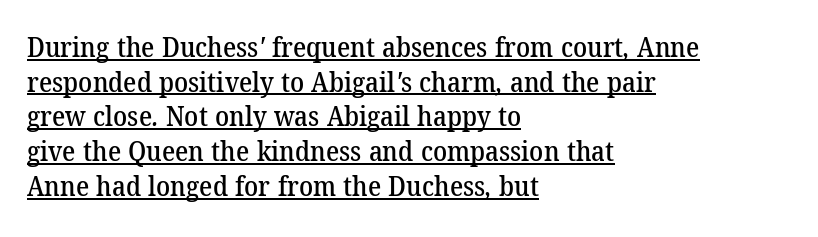
This is serif lettering, the kind often seen in printed books. A typesetter would call this proportional, since set widths differ per character. There is no visible air inserted between adjacent glyphs. Visually the block forms a straight wall on the left and a jagged coastline on the right. Is there an underline? Yes — a line sits under the letters.
